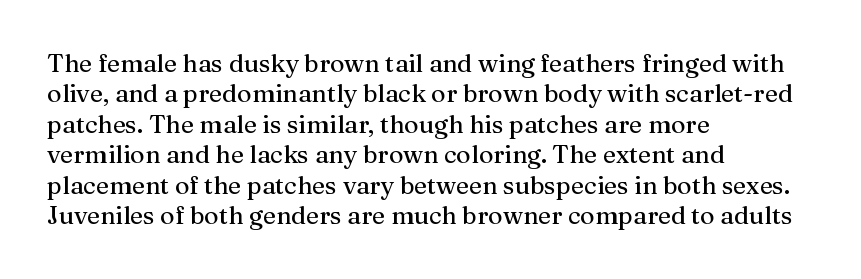
Q: Is the text italic (slanted)? A: No, it is upright.
Q: Is the text underlined? A: No.
Q: How is the paragraph aligned? A: Left-aligned.
Q: Is the spacing between letters normal or unusually wide? A: Normal.
